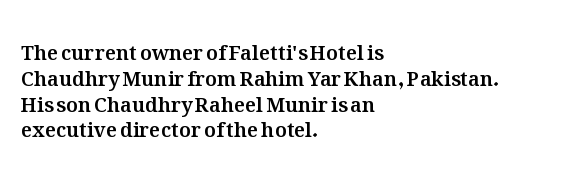
Is there any slant? The stems are plumb. Clear beneath every line of the passage. Nobody touched the tracking dial on this one. Line beginnings align vertically; line endings do not. One glance says typical: line gaps are just what's usual.
